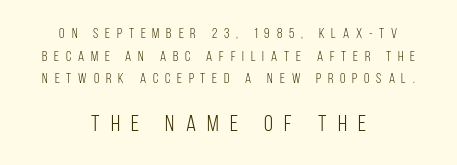
{"italic": "no", "bold": "no", "underline": "no", "align": "center", "line_spacing": "normal", "line_spacing_ratio": 1.61, "letter_spacing": "wide", "letter_spacing_em": 0.49, "larger_block": "second", "size_ratio": 1.64, "glyph_px": 23}
